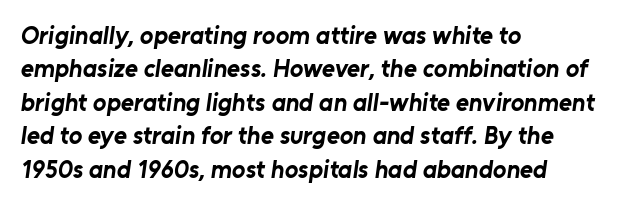
The image shows 25 px bold type; set left-aligned, normal line spacing (1.34x), normal letter spacing, not underlined.
